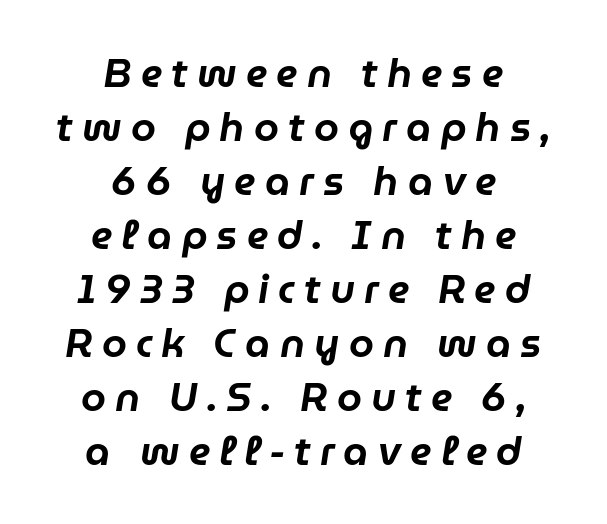
Q: Is the text italic (slanted)? A: Yes, it leans right by about 9 degrees.
Q: Is the text underlined? A: No.
Q: How is the paragraph aligned? A: Centered.
Q: Is the spacing between letters normal or unusually wide? A: Unusually wide.
Q: Is the spacing between lines tight, normal or loose? A: Normal.
Q: Width (condensed, normal, or wide)? A: Normal.
Q: Stroke contrast? A: Low.
Q: x-height? A: Medium.
Q: Monospaced? A: No.
